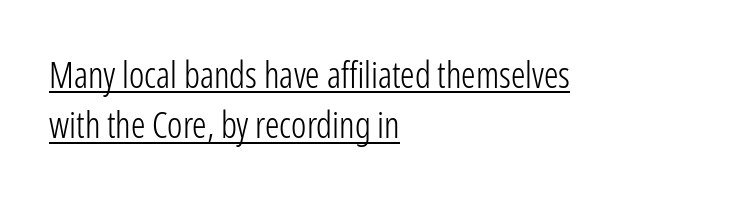
The image shows 36 px light, condensed sans-serif type, upright; set left-aligned, normal line spacing (1.4x), normal letter spacing, underlined; low stroke contrast and a medium x-height.
